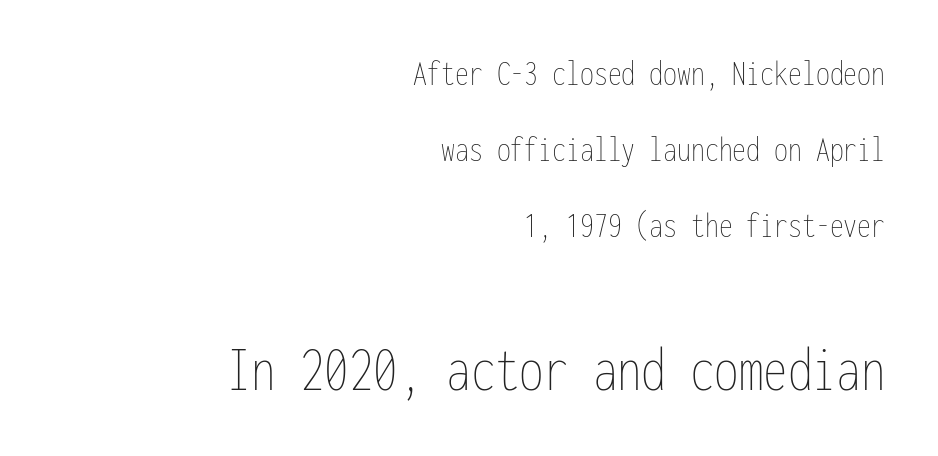
The image shows 65 px thin, condensed type, upright, monospaced; set right-aligned, loose line spacing (2.06x), normal letter spacing, not underlined; the second (bottom) block is 1.76x larger; low stroke contrast and a medium x-height.
